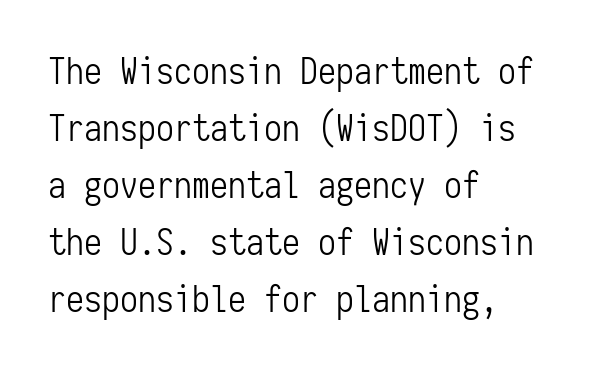
The image shows 36 px light, condensed sans-serif type, upright, monospaced; set left-aligned, normal line spacing (1.58x), normal letter spacing, not underlined; low stroke contrast and a medium x-height.
